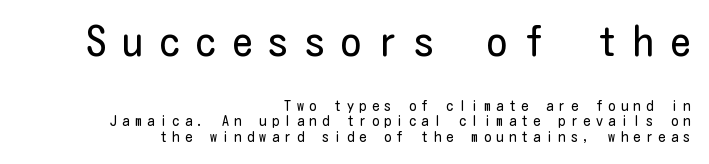
The image shows 41 px regular-weight, condensed sans-serif type, upright; set right-aligned, tight line spacing (1.12x), unusually wide letter spacing (+0.39 em), not underlined; the first (top) block is 2.93x larger; low stroke contrast and a medium x-height.
